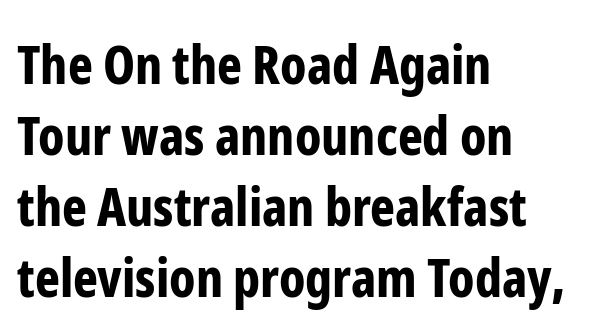
Q: Is the text bold? A: Yes.
Q: Is the text italic (slanted)? A: No, it is upright.
Q: Is the typeface a serif or a sans-serif typeface? A: Sans-serif.
Q: Is the text underlined? A: No.
Q: How is the paragraph aligned? A: Left-aligned.
Q: Is the spacing between letters normal or unusually wide? A: Normal.
Q: Is the spacing between lines tight, normal or loose? A: Normal.
Q: Width (condensed, normal, or wide)? A: Condensed.
Q: Stroke contrast? A: Low.
Q: x-height? A: Medium.
Q: Monospaced? A: No.
